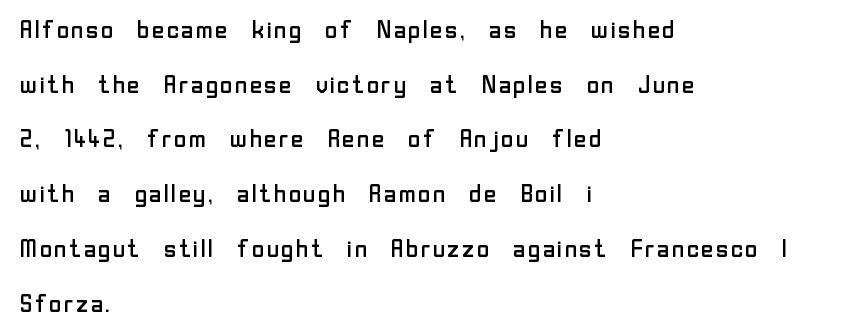
You could fit nearly another row in the gap between these rows. Designer's note — italics off, roman on. One-word summary of the alignment: left. The foot of each line stays bare and open.
